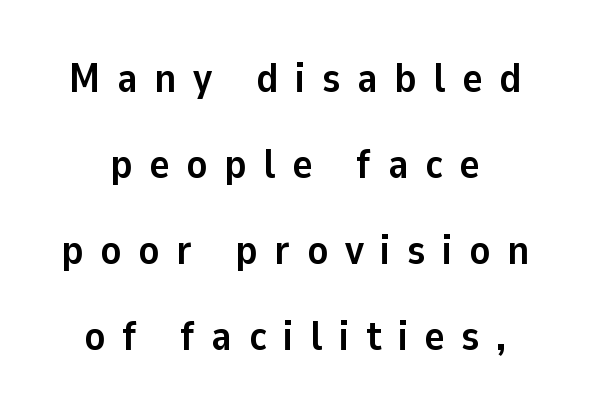
The image shows 42 px semibold sans-serif type, upright; set loose line spacing (2.05x), unusually wide letter spacing (+0.4 em), not underlined; low stroke contrast and a medium x-height.
